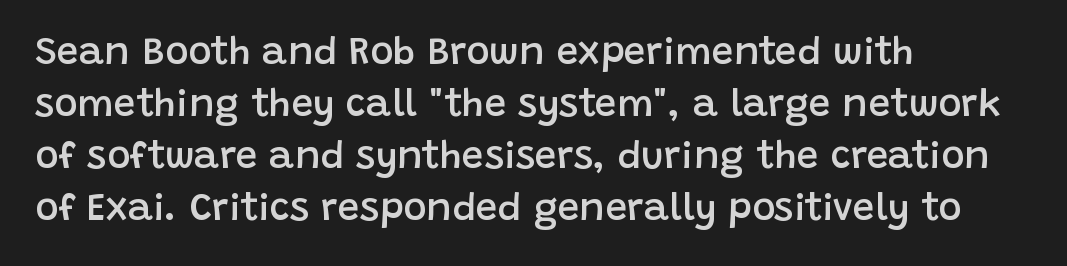
Each row of text sits above clean, open space. These lines keep a tight, regular rhythm from letter to letter. Stroke terminals: plain, sans-serif. Compared with an ordinary text face, these strokes are moderately heavier — a semibold.
